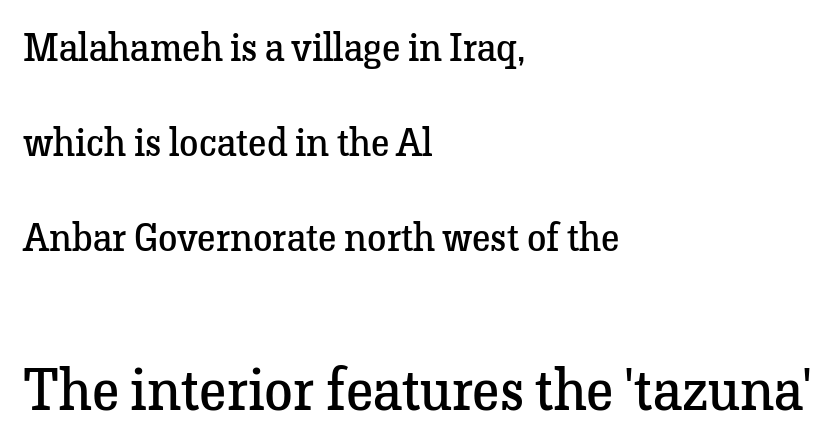
The image shows 58 px regular-weight serif type, upright; set left-aligned, loose line spacing (2.43x), normal letter spacing, not underlined; the second (bottom) block is 1.49x larger; low stroke contrast and a medium x-height.
